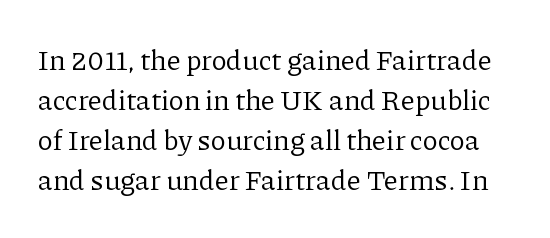
Q: Is the text bold? A: No.
Q: Is the text italic (slanted)? A: No, it is upright.
Q: Is the typeface a serif or a sans-serif typeface? A: Serif.
Q: Is the text underlined? A: No.
Q: Is the spacing between letters normal or unusually wide? A: Normal.
Q: Is the spacing between lines tight, normal or loose? A: Normal.
Q: Width (condensed, normal, or wide)? A: Normal.
Q: Stroke contrast? A: Low.
Q: x-height? A: Medium.
Q: Monospaced? A: No.
